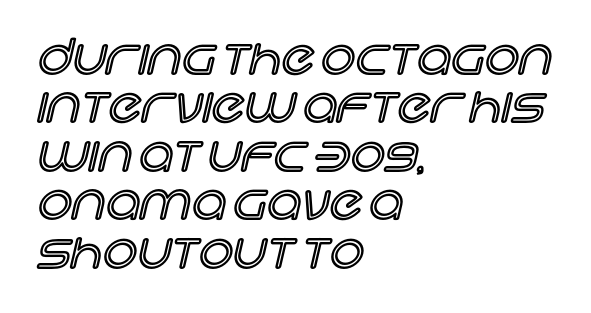
{"width": "normal", "x_height": "large", "monospaced": "no", "underline": "no", "align": "left", "line_spacing": "tight", "line_spacing_ratio": 1.01, "letter_spacing": "normal", "letter_spacing_em": 0.0, "glyph_px": 48}
